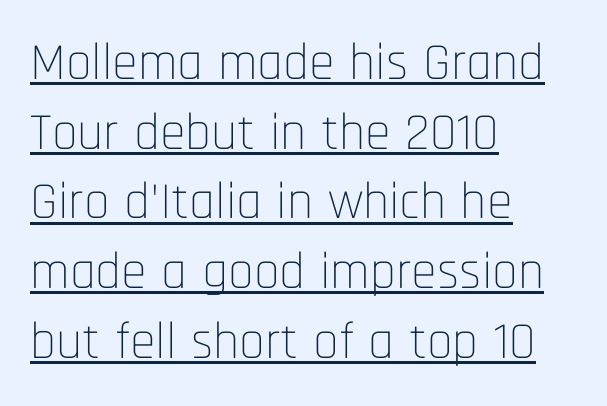
{"serif": "no", "italic": "no", "bold": "no", "weight": "thin", "width": "condensed", "stroke_contrast": "low", "x_height": "large", "monospaced": "no", "underline": "yes", "align": "left", "line_spacing": "normal", "line_spacing_ratio": 1.34, "letter_spacing": "normal", "letter_spacing_em": 0.0, "glyph_px": 52}
